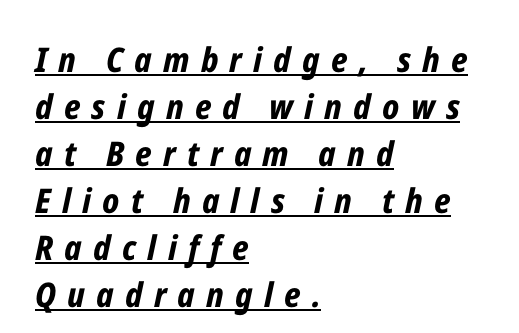
The image shows 34 px bold, condensed type, italic (leaning right); set left-aligned, normal line spacing (1.38x), unusually wide letter spacing (+0.33 em), underlined; low stroke contrast and a medium x-height.
